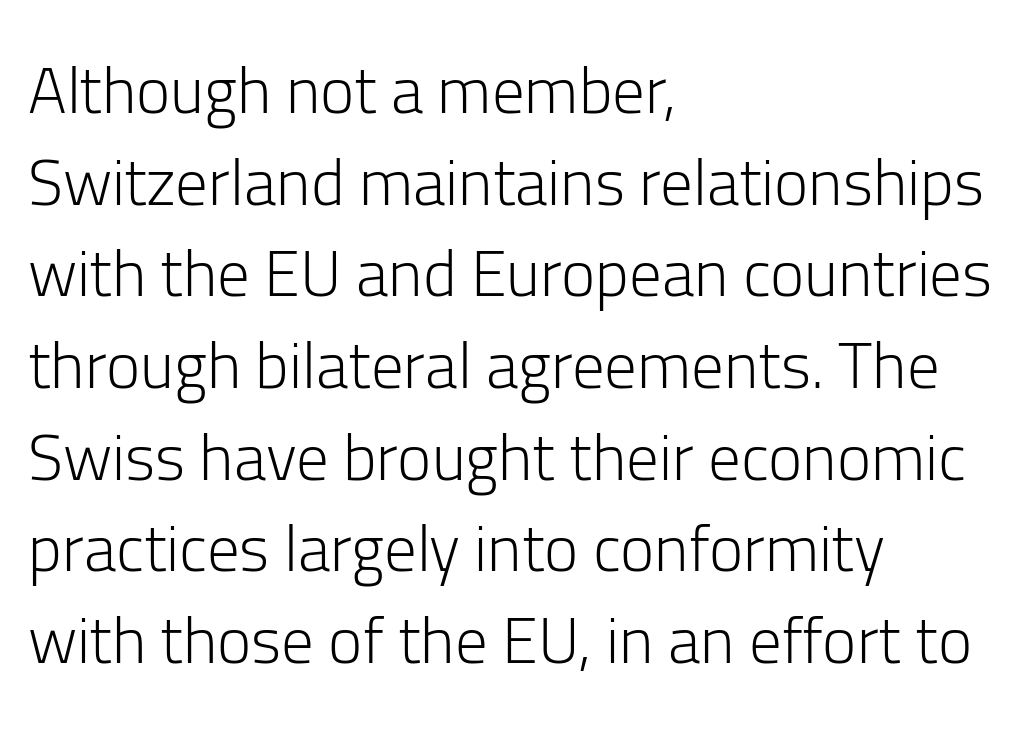
The image shows 65 px light sans-serif type, upright; set left-aligned, normal line spacing (1.41x), normal letter spacing, not underlined; low stroke contrast and a medium x-height.
